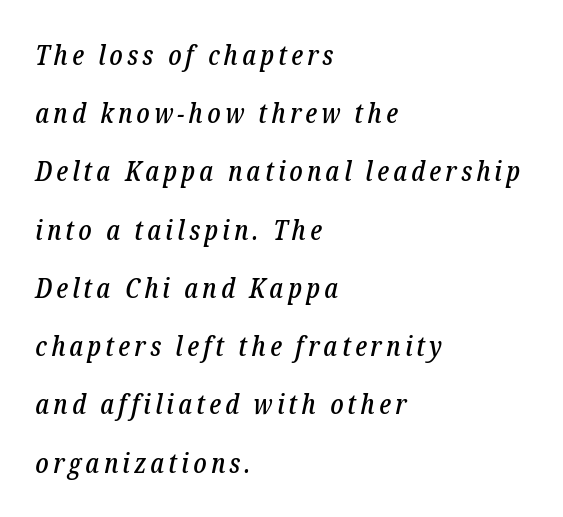
Do the characters align in a grid? No, the font is proportional. The text carries the slant typical of an italic or oblique font. Old-style or modern, the face here clearly has serifs. Words float on clear page, feet unadorned. Line beginnings align vertically; line endings do not. Loosely led — the rows are spread out.
